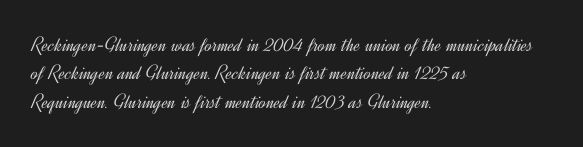
Q: Is the text bold? A: No.
Q: Is the text italic (slanted)? A: Yes.
Q: Is the text underlined? A: No.
Q: How is the paragraph aligned? A: Left-aligned.
Q: Is the spacing between letters normal or unusually wide? A: Normal.
Q: Is the spacing between lines tight, normal or loose? A: Normal.
